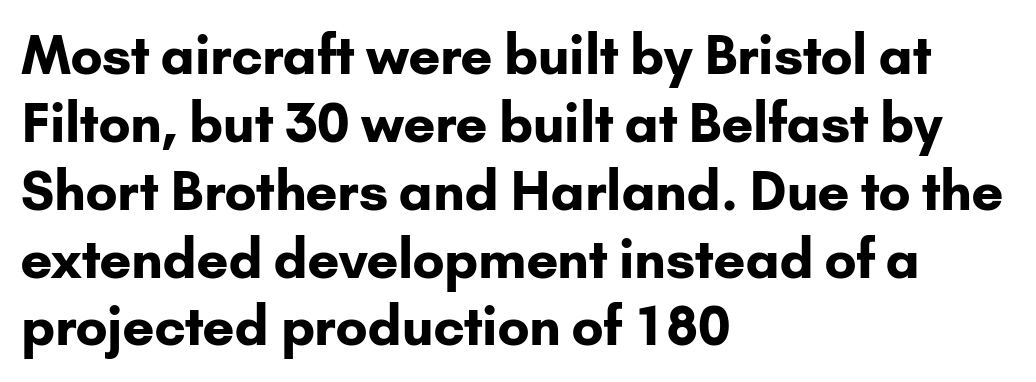
Only glyphs here, with clear space below each row. Proportional: the letters do not fall into vertical columns. Unlike a traditional serif, this face leaves its strokes unadorned. Students, note that the glyphs here touch the page at normal intervals.
